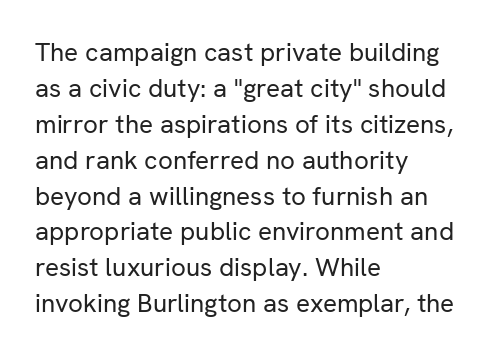
{"italic": "no", "bold": "no", "underline": "no", "align": "left", "line_spacing": "normal", "line_spacing_ratio": 1.38, "letter_spacing": "normal", "letter_spacing_em": 0.0, "glyph_px": 26}
